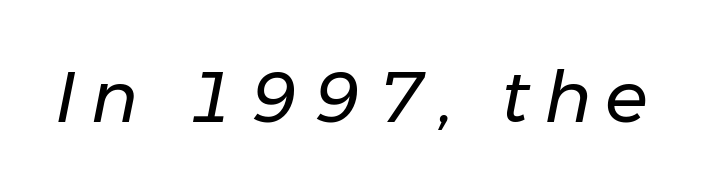
Q: Is the text bold? A: No.
Q: Is the text italic (slanted)? A: Yes, it leans right by about 11 degrees.
Q: Is the text underlined? A: No.
Q: Is the spacing between letters normal or unusually wide? A: Unusually wide.
Q: Width (condensed, normal, or wide)? A: Normal.
Q: Stroke contrast? A: Low.
Q: x-height? A: Medium.
Q: Monospaced? A: No.
